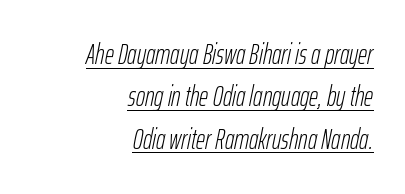
{"italic": "yes", "lean": "right", "slant_degrees": 12, "bold": "no", "weight": "light", "width": "condensed", "stroke_contrast": "low", "x_height": "medium", "monospaced": "no", "underline": "yes", "align": "right", "line_spacing": "normal", "line_spacing_ratio": 1.51, "letter_spacing": "normal", "letter_spacing_em": 0.0, "glyph_px": 28}
